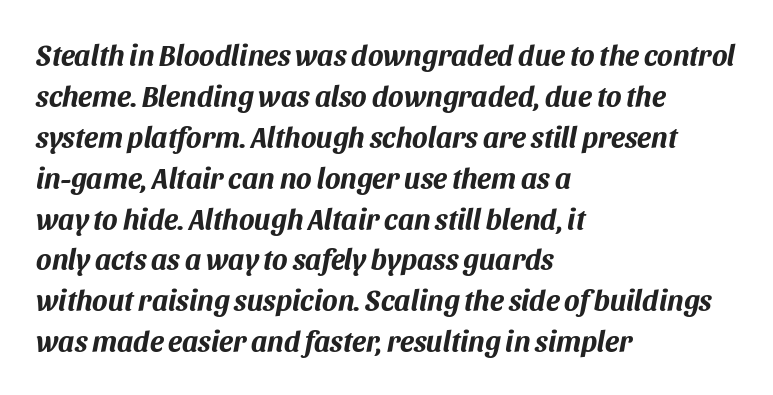
The image shows 29 px bold type, italic (leaning right); set left-aligned, normal line spacing (1.41x), normal letter spacing, not underlined; medium stroke contrast and a large x-height.
